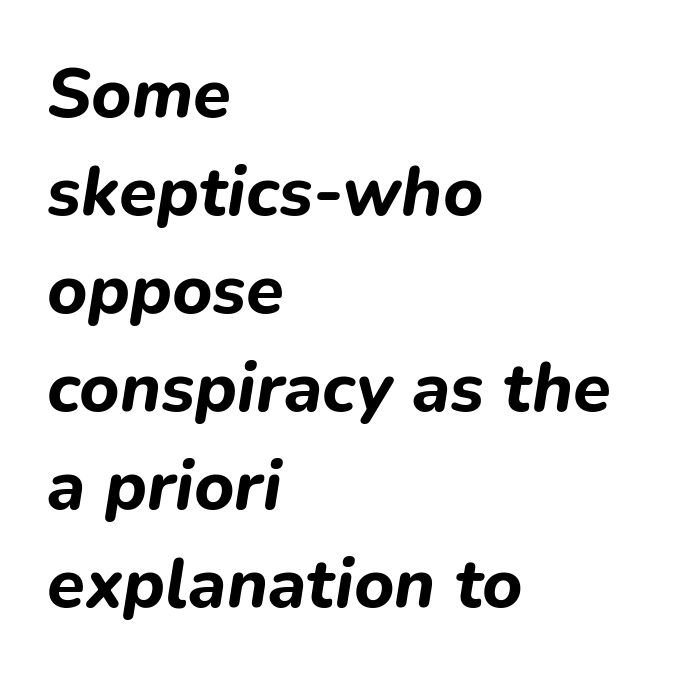
{"italic": "yes", "lean": "right", "slant_degrees": 9, "bold": "yes", "weight": "bold", "width": "normal", "stroke_contrast": "low", "x_height": "medium", "monospaced": "no", "underline": "no", "align": "left", "line_spacing": "normal", "line_spacing_ratio": 1.42, "letter_spacing": "normal", "letter_spacing_em": 0.0, "glyph_px": 69}
